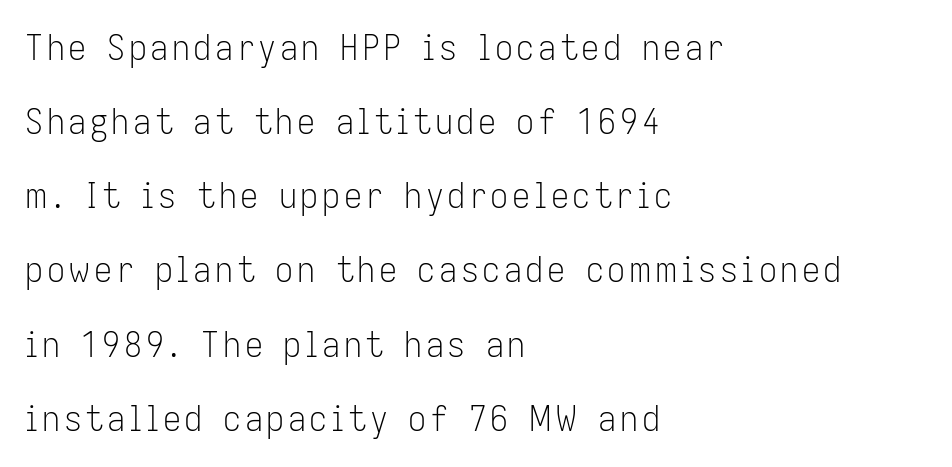
Q: Is the text bold? A: No.
Q: Is the text italic (slanted)? A: No, it is upright.
Q: Is the typeface a serif or a sans-serif typeface? A: Sans-serif.
Q: Is the text underlined? A: No.
Q: How is the paragraph aligned? A: Left-aligned.
Q: Is the spacing between lines tight, normal or loose? A: Loose.
Q: Width (condensed, normal, or wide)? A: Condensed.
Q: Stroke contrast? A: Low.
Q: x-height? A: Medium.
Q: Monospaced? A: No.
